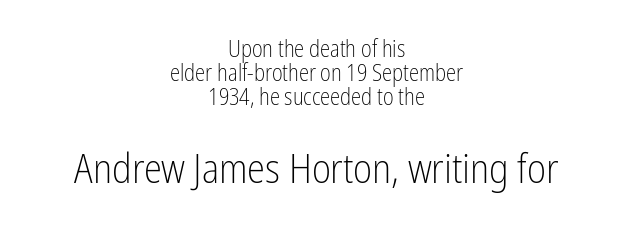
The image shows 41 px light, condensed sans-serif type, upright; set centered, tight line spacing (1.04x), normal letter spacing, not underlined; the second (bottom) block is 1.78x larger; low stroke contrast and a medium x-height.
